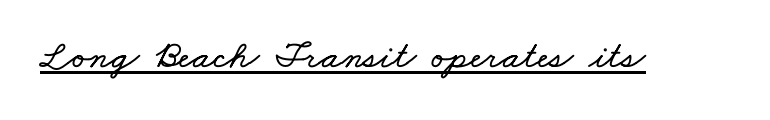
Q: Is the text underlined? A: Yes.
Q: Is the spacing between letters normal or unusually wide? A: Normal.
Q: Width (condensed, normal, or wide)? A: Wide.
Q: Stroke contrast? A: Low.
Q: x-height? A: Small.
Q: Monospaced? A: No.
